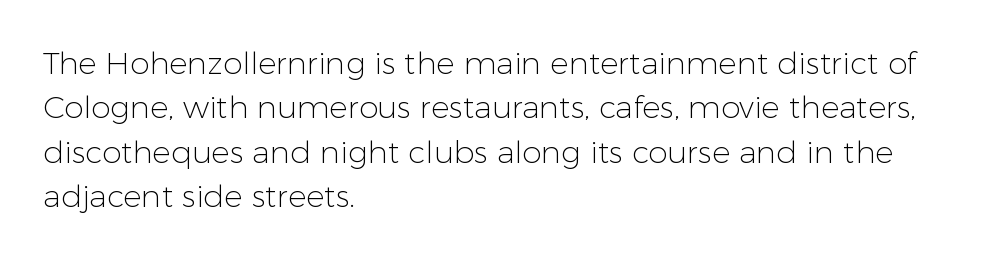
A typesetter would call this leading conventional body-copy spacing. To sum up the face: it is a sans, with no serifs. Horizontally, the lines are justified to the leading edge only. Nothing heavy about these letters — not bold at all.
